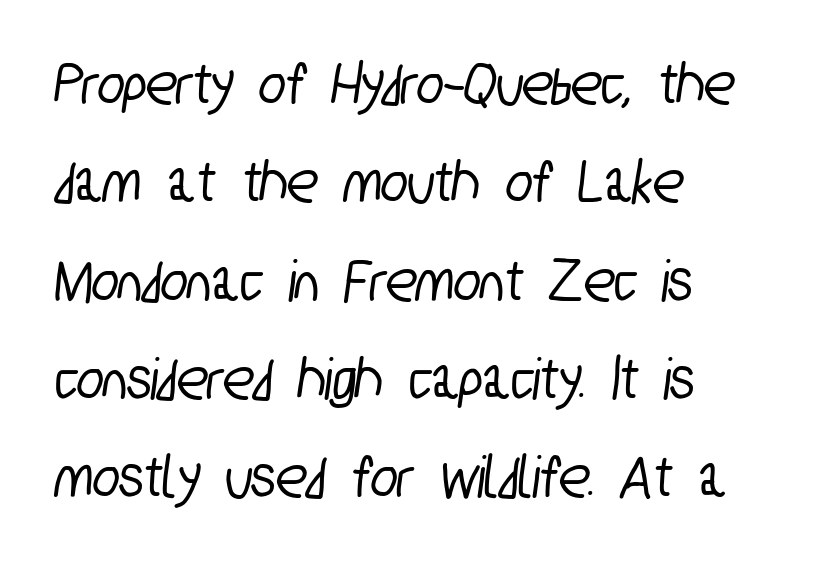
Serif or sans? Sans — the stroke terminals are bare. You could not count columns in this text — the font is proportionally spaced. Teacher's note: observe the even left margin — that is flush-left alignment. Compared with typical body copy, the letter spacing here is the same. The vertical gap from one line to the next is medium. Check under the words: just untouched page.
